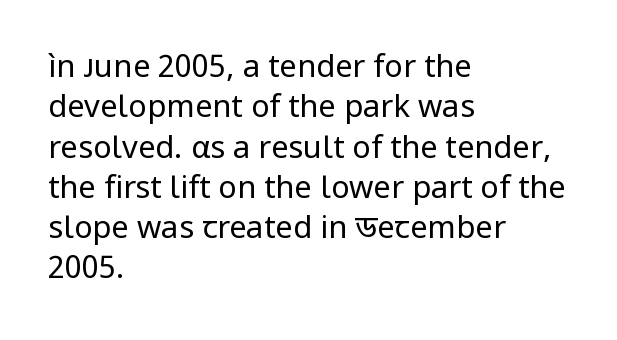
Q: Is the text bold? A: No.
Q: Is the text italic (slanted)? A: No, it is upright.
Q: Is the typeface a serif or a sans-serif typeface? A: Sans-serif.
Q: Is the text underlined? A: No.
Q: How is the paragraph aligned? A: Left-aligned.
Q: Is the spacing between letters normal or unusually wide? A: Normal.
Q: Is the spacing between lines tight, normal or loose? A: Normal.
Q: Width (condensed, normal, or wide)? A: Normal.
Q: Stroke contrast? A: Low.
Q: x-height? A: Medium.
Q: Monospaced? A: No.
